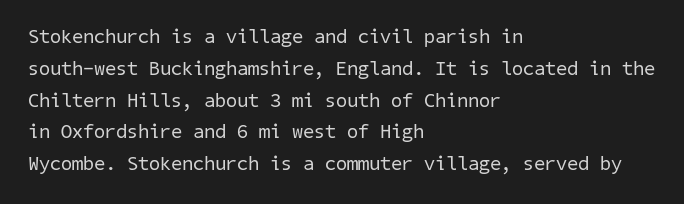
The rows are spaced the way most documents space them. Leftover space on each line is placed entirely after the last word. Check the space under the baseline: it is left empty. These lines keep a tight, regular rhythm from letter to letter. Summary of weight: not heavy and not bold.
